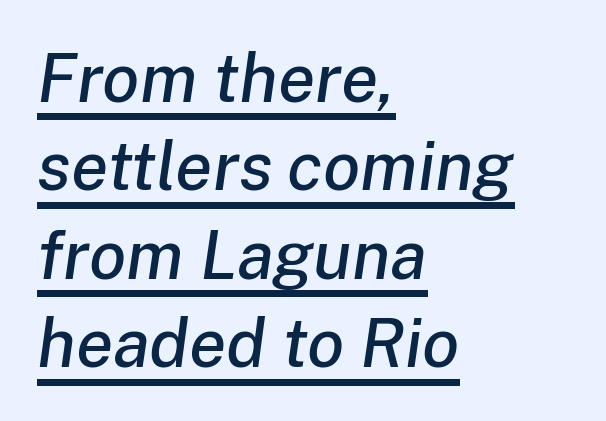
{"italic": "yes", "lean": "right", "slant_degrees": 8, "width": "normal", "stroke_contrast": "low", "x_height": "medium", "monospaced": "no", "underline": "yes", "align": "left", "line_spacing": "normal", "line_spacing_ratio": 1.3, "letter_spacing": "normal", "letter_spacing_em": 0.0, "glyph_px": 68}
